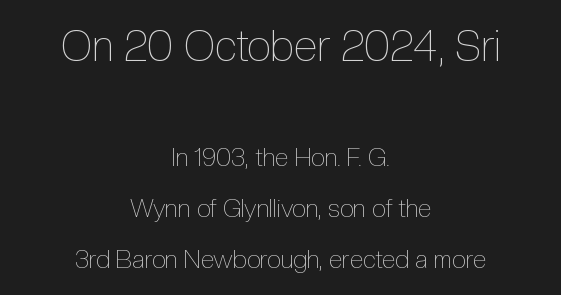
Q: Is the text bold? A: No.
Q: Is the text italic (slanted)? A: No, it is upright.
Q: Is the text underlined? A: No.
Q: How is the paragraph aligned? A: Centered.
Q: Is the spacing between letters normal or unusually wide? A: Normal.
Q: Is the spacing between lines tight, normal or loose? A: Loose.
Q: Which block of text is set in a larger size, the first (top) or the second (bottom)? A: The first (top) one.
Q: Width (condensed, normal, or wide)? A: Condensed.
Q: x-height? A: Medium.
Q: Monospaced? A: No.
